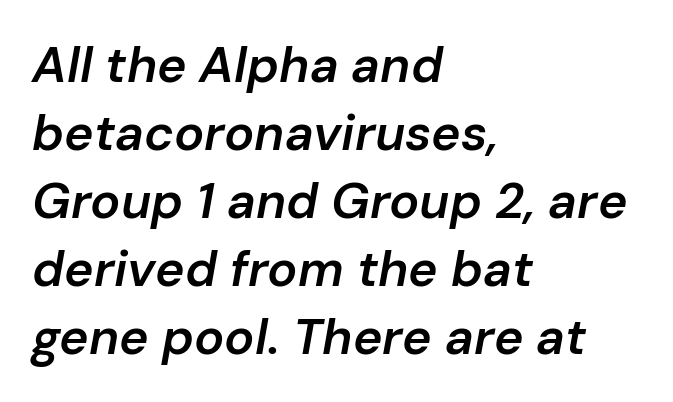
The image shows 50 px semibold type, italic (leaning right); set left-aligned, normal line spacing (1.36x), normal letter spacing, not underlined; low stroke contrast and a medium x-height.
